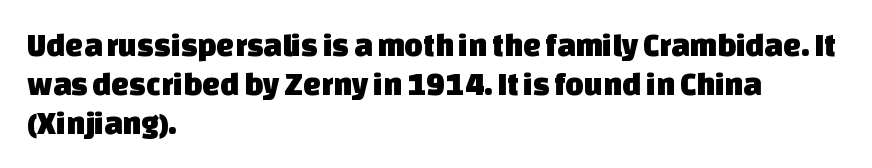
Q: Is the typeface a serif or a sans-serif typeface? A: Sans-serif.
Q: Is the text underlined? A: No.
Q: How is the paragraph aligned? A: Left-aligned.
Q: Is the spacing between letters normal or unusually wide? A: Normal.
Q: Width (condensed, normal, or wide)? A: Normal.
Q: Stroke contrast? A: Low.
Q: x-height? A: Large.
Q: Monospaced? A: No.
